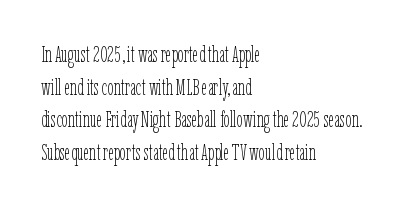
The image shows 22 px text type, upright; set left-aligned, normal line spacing (1.48x), normal letter spacing, not underlined.
